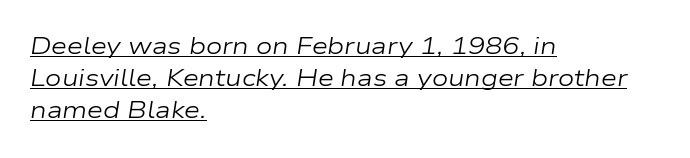
Casual observation: everything's shoved over to the left. Quick note: underline on. Think standard paragraph weight, or any step lighter than that. Rows of type keep a routine distance in the vertical direction. You can tell it's italic because the verticals aren't actually vertical.
